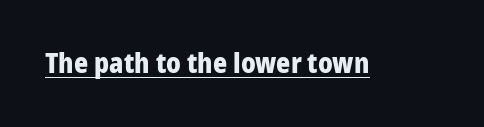
Q: Is the text bold? A: Yes.
Q: Is the text italic (slanted)? A: No, it is upright.
Q: Is the text underlined? A: Yes.
Q: Is the spacing between letters normal or unusually wide? A: Normal.
